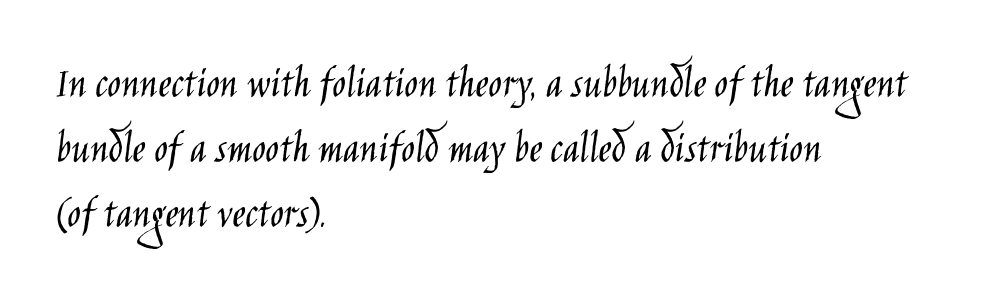
Notice how the passage keeps a crisp vertical edge on the left only. Caption: face not bold, strokes unweighted. Does the leading feel generous? No, just average. Nothing sits at the stroke ends, so this counts as sans-serif. This sample uses plain, unmodified letter spacing. Spacing verdict: proportional, widths tailored to each character.
